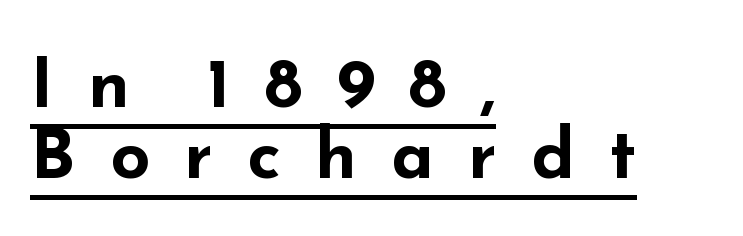
Bold? Absolutely — the strokes are thick and heavy. The rendering inserts visible extra space after every character. Line spacing here is tight. The face used here is proportionally spaced, like ordinary book or web type.
